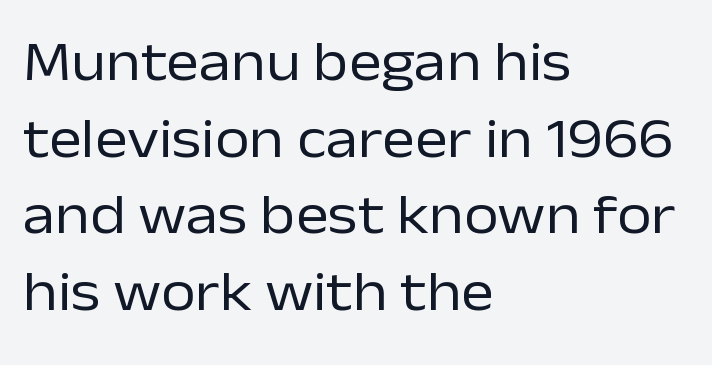
Visually the block forms a straight wall on the left and a jagged coastline on the right. The rendering shows plain stroke endings on the letterforms — a sans-serif design. Every stem runs plumb, perpendicular to the baseline. Whoever set this chose a conventional vertical rhythm. Letters rest on an invisible, unmarked baseline.
